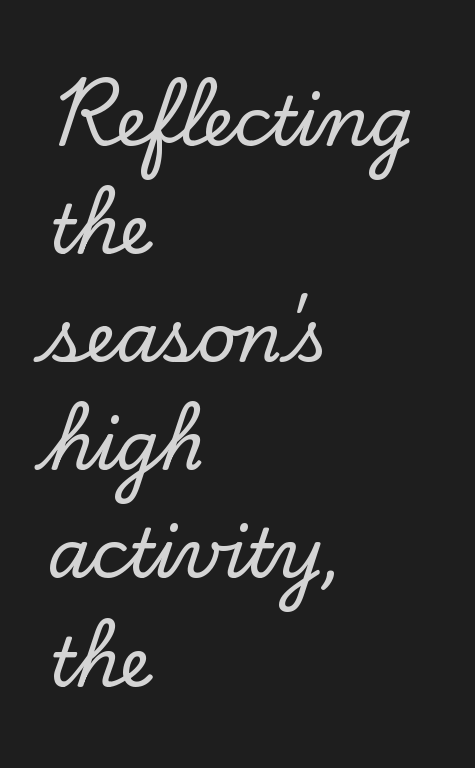
Clear beneath every line of the passage. Here the designer chose a conventional face with non-uniform glyph widths. Nothing unusual about the tracking: characters are spaced as the font intends. Each line starts at the same left margin while the right side varies. You can tell from the footed stems that serif type was used.
